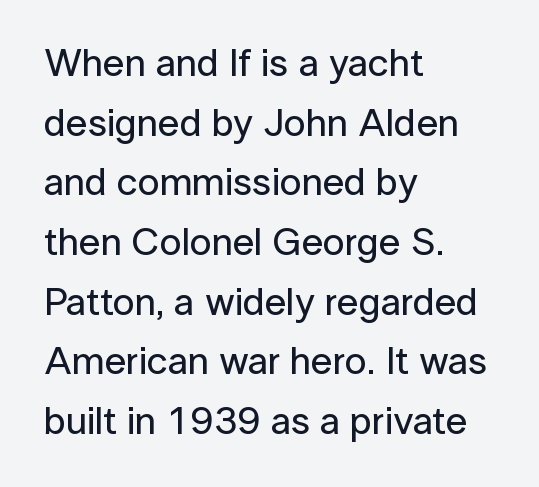
The image shows 39 px sans-serif type, upright; set left-aligned, normal line spacing (1.53x), normal letter spacing, not underlined; low stroke contrast and a medium x-height.
